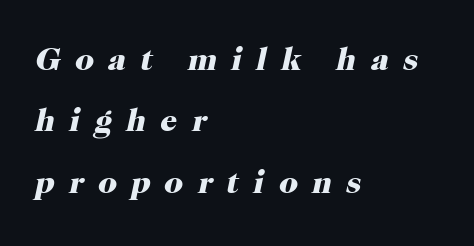
The image shows 33 px heavy serif type, italic (leaning right); set left-aligned, line spacing 1.86x, unusually wide letter spacing (+0.43 em), not underlined; high stroke contrast and a medium x-height.
